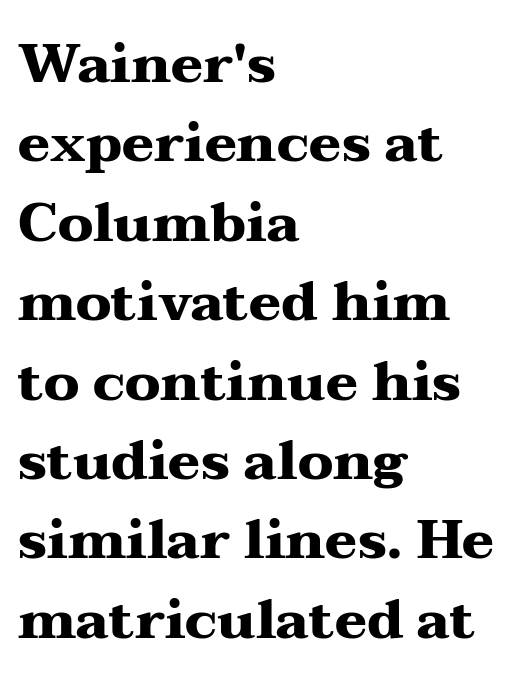
No italicization has been applied; the sample stays upright. Check under the words: just untouched page. Line beginnings align vertically; line endings do not. Pretty heavy lettering here — definitely bold. The line texture is even and compact thanks to regular tracking.
